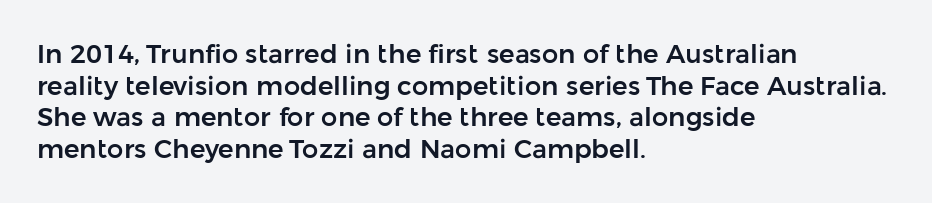
The image shows 26 px text type, upright; set left-aligned, line spacing 1.22x, normal letter spacing, not underlined.
